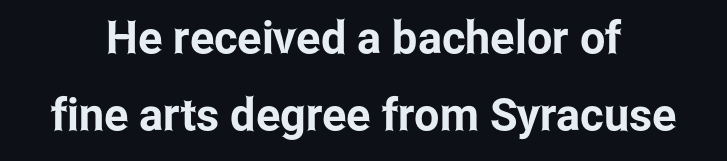
The image shows 45 px condensed sans-serif type, upright; set centered, line spacing 1.71x, normal letter spacing, not underlined; low stroke contrast and a medium x-height.
